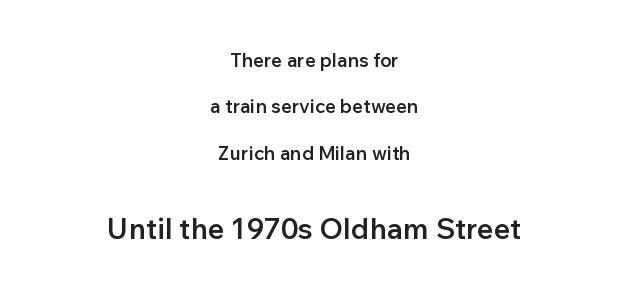
The image shows 29 px semibold sans-serif type, upright; set centered, loose line spacing (2.44x), normal letter spacing, not underlined; the second (bottom) block is 1.53x larger; low stroke contrast and a medium x-height.
